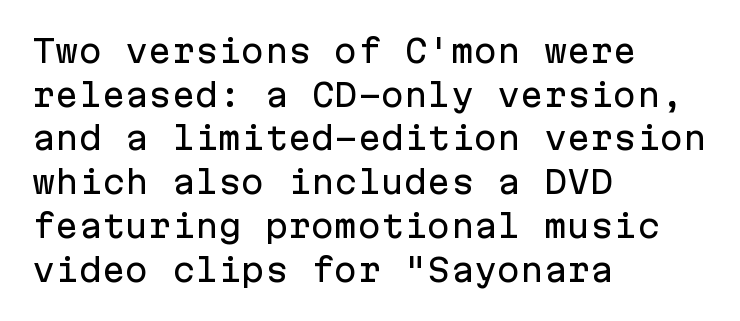
Quick note: interline space is typical. Looks like terminal output: every glyph gets an equal slot. Inter-character spacing is left at the font's built-in metrics. Type without underlining. This sample uses an upright cut, with every glyph sitting square on the baseline. The rendering shows plain stroke endings on the letterforms — a sans-serif design.
